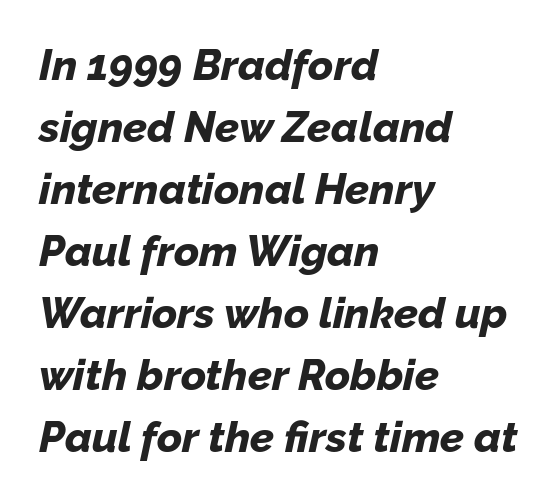
Each word holds together tightly as a unit, with standard inter-letter gaps. The passage shown is emphatically bold. Left-aligned paragraph, ragged on the right. Leading matches the norm, producing a regular column.
